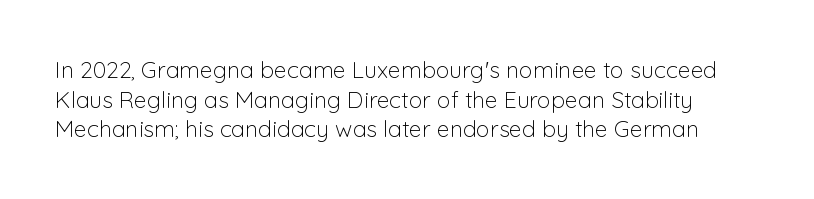
Bare-footed words on every line. The rows are spaced the way most documents space them. The lettering holds an erect, upright posture throughout. The face looks like a standard text weight, possibly lighter. Does extra space separate the letters? No, they use regular spacing.
